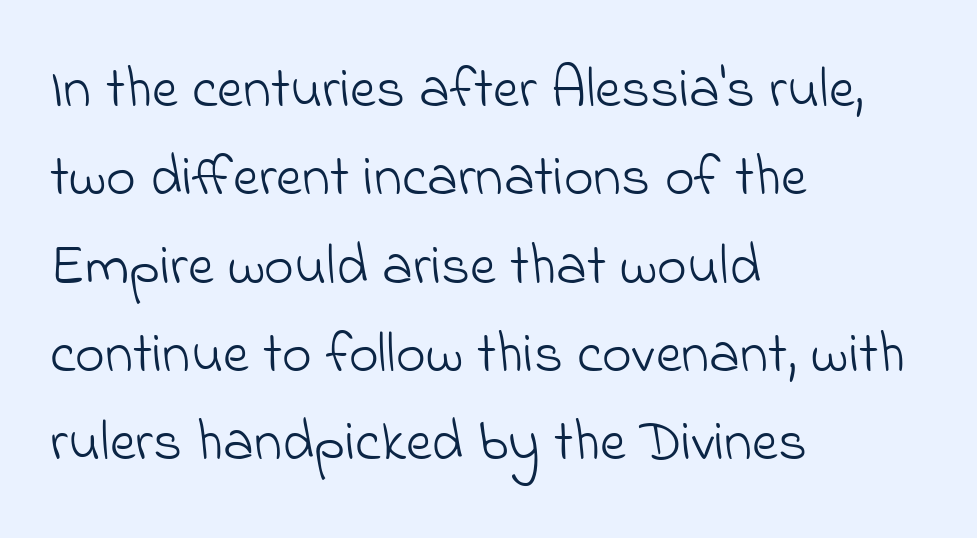
Think of a printed novel: that variable character pitch is what you see here. The space between consecutive lines is moderate. The typesetter chose a ragged-right arrangement here. Typographically, this falls in the sans-serif category. Is the stroke heavy? The answer is a plain regular-or-lighter.
